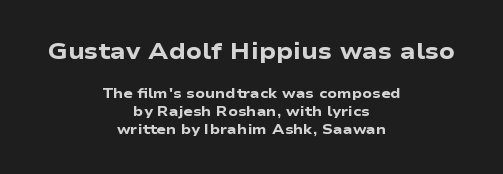
The letterforms sit shoulder to shoulder at normal distance. The gap between lines stays unmarked. The font's upright variant was chosen for this text. The emphasis by scale lands on block number one, above. Baseline-to-baseline distance is the conventional proportion of letter height. Where is the straight margin? There isn't one; the lines are centered.
